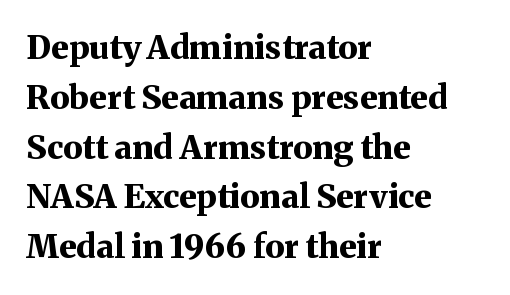
Q: Is the text bold? A: Yes.
Q: Is the text italic (slanted)? A: No, it is upright.
Q: Is the typeface a serif or a sans-serif typeface? A: Serif.
Q: Is the text underlined? A: No.
Q: How is the paragraph aligned? A: Left-aligned.
Q: Is the spacing between letters normal or unusually wide? A: Normal.
Q: Is the spacing between lines tight, normal or loose? A: Normal.
Q: Width (condensed, normal, or wide)? A: Normal.
Q: Stroke contrast? A: Medium.
Q: x-height? A: Medium.
Q: Monospaced? A: No.
